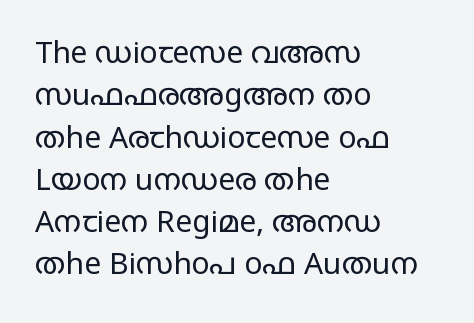
The passage shown is typed in a proportional face where columns would drift. Grotesque or geometric, the face here clearly has no serifs. The string is rendered with underlining switched off. Short note: letters normally spaced. A quiet, ordinary-to-light weight characterises the typeface. The type sits square on the baseline with zero lean.
